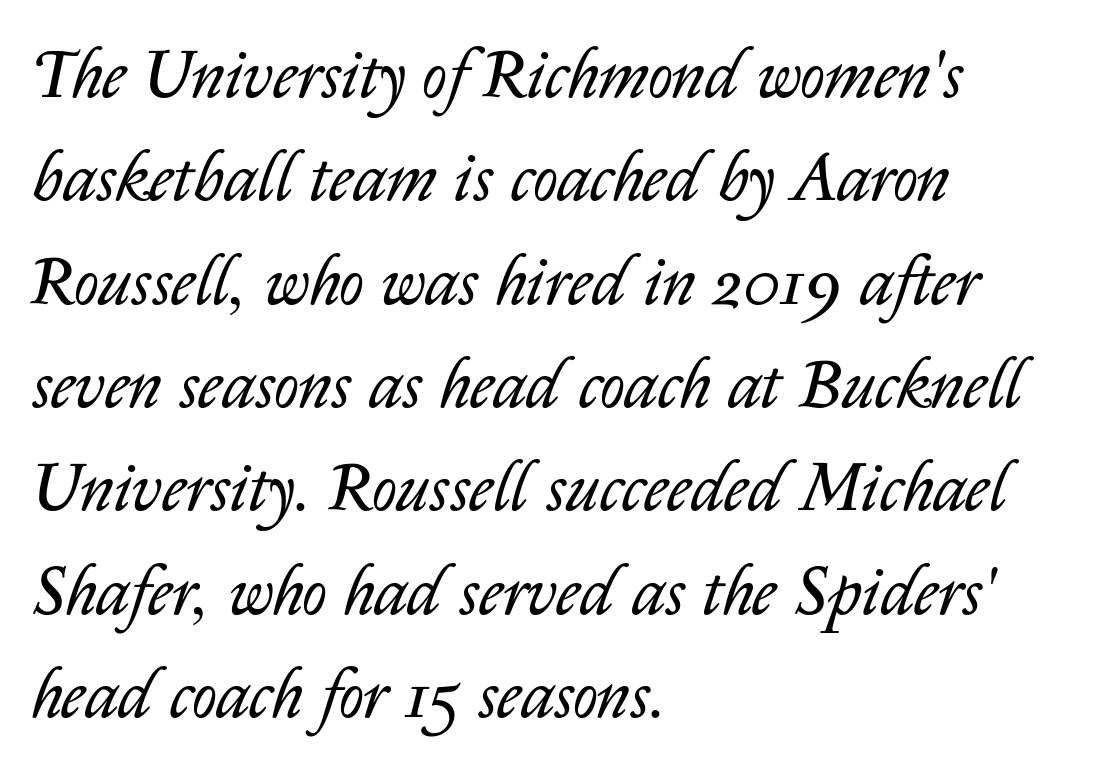
Slanted lettering throughout. Horizontal bands of white between lines are of average thickness. All the whitespace from short lines collects on the right. Compared with typical body copy, the letter spacing here is the same. These lines are rendered in a variable-pitch font.
